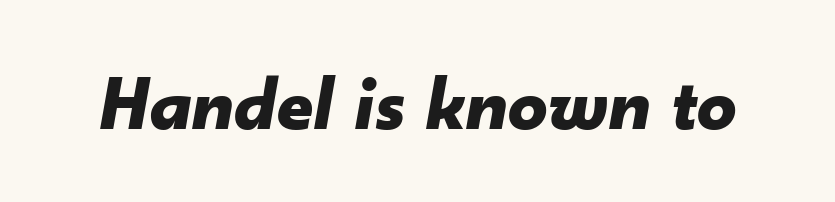
Q: Is the text bold? A: Yes.
Q: Is the text italic (slanted)? A: Yes, it leans right by about 10 degrees.
Q: Is the text underlined? A: No.
Q: Is the spacing between letters normal or unusually wide? A: Normal.
Q: Width (condensed, normal, or wide)? A: Normal.
Q: Stroke contrast? A: Low.
Q: x-height? A: Small.
Q: Monospaced? A: No.
